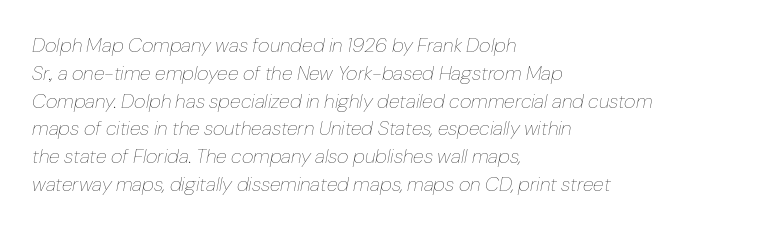
{"italic": "yes", "lean": "right", "slant_degrees": 10, "bold": "no", "underline": "no", "align": "left", "line_spacing": "normal", "line_spacing_ratio": 1.39, "letter_spacing": "normal", "letter_spacing_em": 0.0, "glyph_px": 20}
